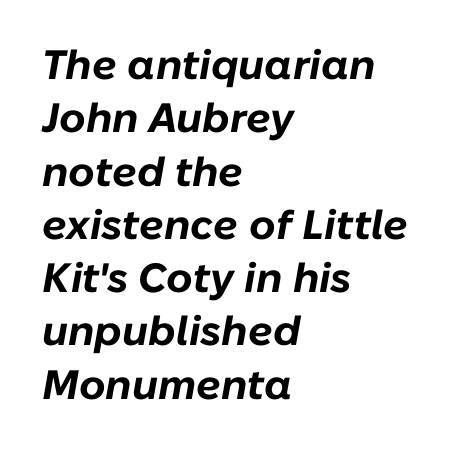
{"italic": "yes", "lean": "right", "slant_degrees": 10, "bold": "yes", "weight": "bold", "width": "normal", "stroke_contrast": "low", "x_height": "medium", "monospaced": "no", "underline": "no", "align": "left", "line_spacing": "normal", "line_spacing_ratio": 1.3, "letter_spacing": "normal", "letter_spacing_em": 0.0, "glyph_px": 41}
